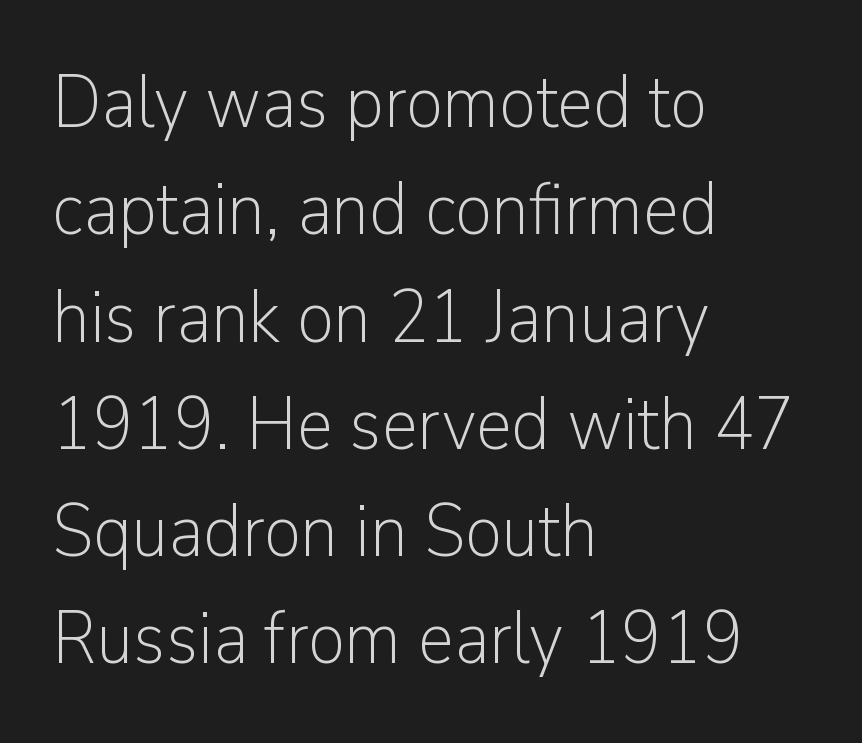
This sample has the flowing, uneven cadence of proportional lettering. Leftover space on each line is placed entirely after the last word. Regarding leading, the lines here are spaced in the standard way. Summary of weight: not heavy and not bold.
